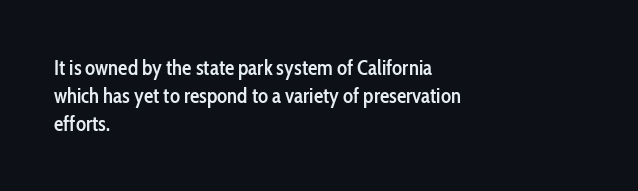
Q: Is the text bold? A: Semi-bold.
Q: Is the text italic (slanted)? A: No, it is upright.
Q: Is the text underlined? A: No.
Q: How is the paragraph aligned? A: Left-aligned.
Q: Is the spacing between letters normal or unusually wide? A: Normal.
Q: Is the spacing between lines tight, normal or loose? A: Normal.
